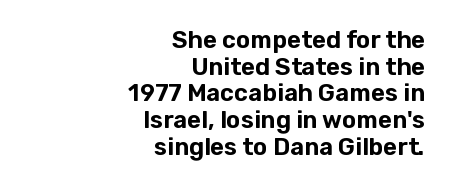
The image shows 24 px text type, upright; set right-aligned, tight line spacing (1.11x), normal letter spacing, not underlined.
